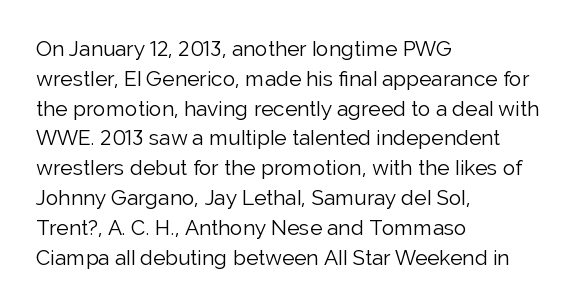
Quick note: interline space is typical. Nothing unusual about the tracking: characters are spaced as the font intends. Unmarked baselines from the first word to the last. No italicization has been applied; the sample stays upright.
